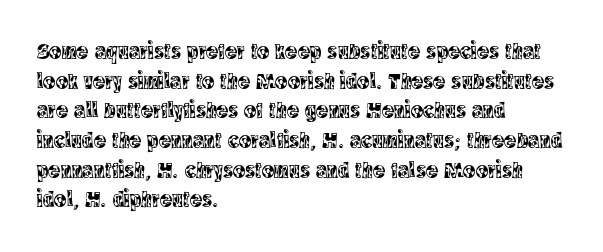
{"italic": "no", "underline": "no", "align": "left", "line_spacing": "normal", "line_spacing_ratio": 1.29, "letter_spacing": "normal", "letter_spacing_em": 0.0, "glyph_px": 23}
